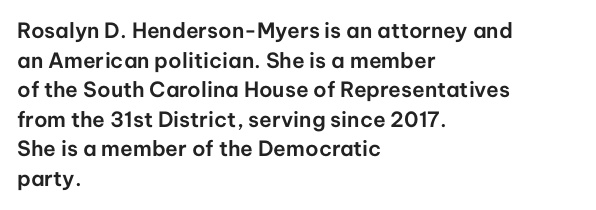
The image shows 21 px text type, upright; set left-aligned, normal line spacing (1.41x), normal letter spacing, not underlined.
